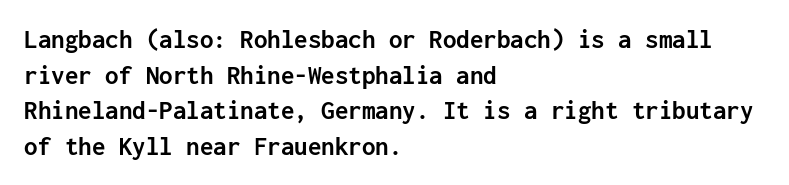
Q: Is the text bold? A: Yes.
Q: Is the text italic (slanted)? A: No, it is upright.
Q: Is the text underlined? A: No.
Q: How is the paragraph aligned? A: Left-aligned.
Q: Is the spacing between letters normal or unusually wide? A: Normal.
Q: Is the spacing between lines tight, normal or loose? A: Normal.
